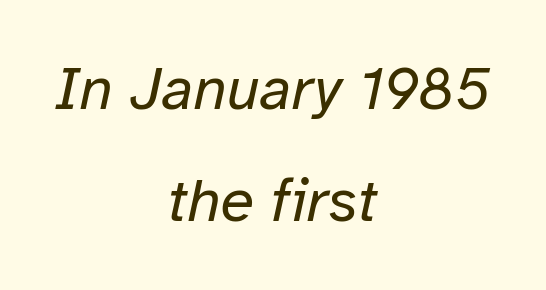
Nothing unusual about the tracking: characters are spaced as the font intends. Yep, that's italic — everything's leaning. The passage shown is not underscored anywhere. This reads as an unemphasized weight, regular at the heaviest. A centered setting, common on invitations and titles, is used for this passage. Note the varied advance widths — an 'i' is clearly narrower than an 'm'.
